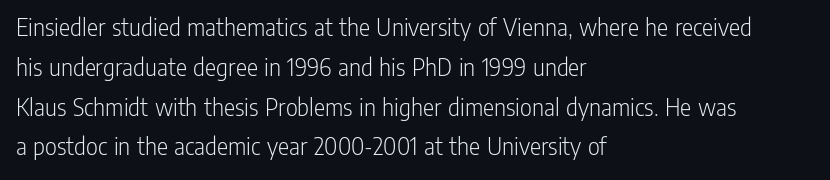
The image shows 26 px text type, upright; set left-aligned, normal line spacing (1.53x), normal letter spacing, not underlined.
